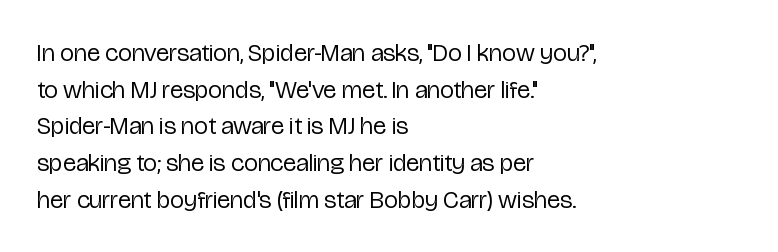
Q: Is the text bold? A: No.
Q: Is the text italic (slanted)? A: No, it is upright.
Q: Is the text underlined? A: No.
Q: How is the paragraph aligned? A: Left-aligned.
Q: Is the spacing between letters normal or unusually wide? A: Normal.
Q: Is the spacing between lines tight, normal or loose? A: Normal.
